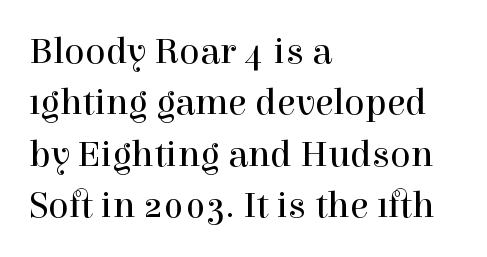
{"serif": "yes", "italic": "no", "bold": "no", "weight": "regular", "width": "normal", "x_height": "medium", "monospaced": "no", "underline": "no", "align": "left", "line_spacing": "normal", "line_spacing_ratio": 1.35, "letter_spacing": "normal", "letter_spacing_em": 0.0, "glyph_px": 38}
